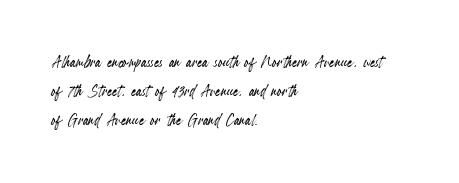
{"underline": "no", "align": "left", "line_spacing": "normal", "line_spacing_ratio": 1.45, "letter_spacing": "normal", "letter_spacing_em": 0.0, "glyph_px": 20}
